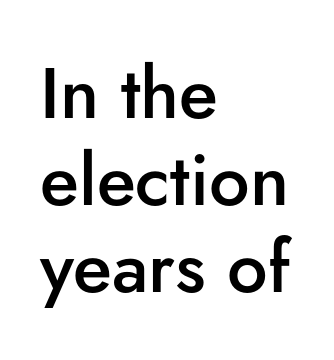
The baseline area is clear. A roman cut, with each character standing at attention. Font category for this specimen: sans-serif. Visually the block forms a straight wall on the left and a jagged coastline on the right. You could call the tracking neutral — neither tight nor loose. A bit beefed up — I'd call it semibold rather than bold.
